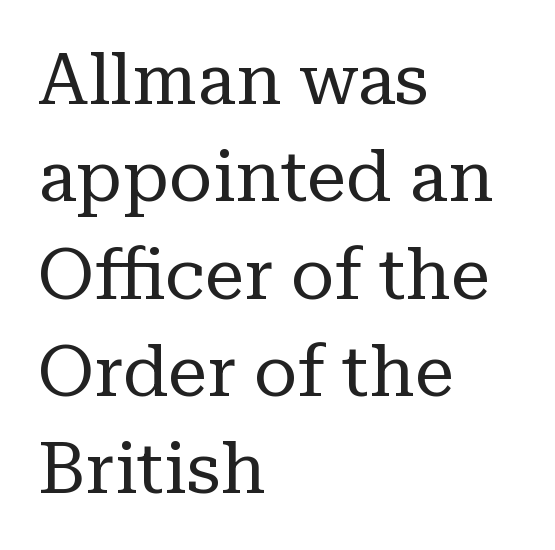
Q: Is the text bold? A: No.
Q: Is the text italic (slanted)? A: No, it is upright.
Q: Is the typeface a serif or a sans-serif typeface? A: Serif.
Q: Is the text underlined? A: No.
Q: How is the paragraph aligned? A: Left-aligned.
Q: Is the spacing between letters normal or unusually wide? A: Normal.
Q: Is the spacing between lines tight, normal or loose? A: Normal.
Q: Width (condensed, normal, or wide)? A: Normal.
Q: Stroke contrast? A: Low.
Q: x-height? A: Medium.
Q: Monospaced? A: No.
